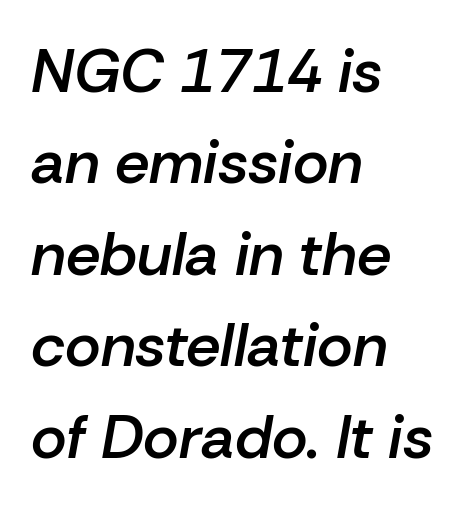
The image shows 61 px semibold type, italic (leaning right); set left-aligned, normal line spacing (1.5x), normal letter spacing, not underlined; low stroke contrast and a medium x-height.
